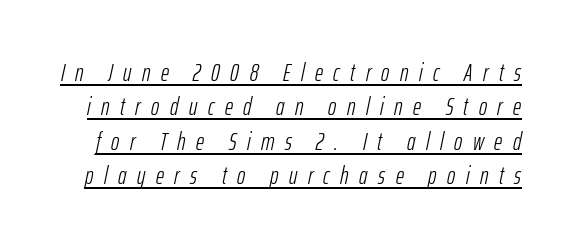
Q: Is the text bold? A: No.
Q: Is the text italic (slanted)? A: Yes, it leans right by about 12 degrees.
Q: Is the text underlined? A: Yes.
Q: Is the spacing between letters normal or unusually wide? A: Unusually wide.
Q: Is the spacing between lines tight, normal or loose? A: Normal.
